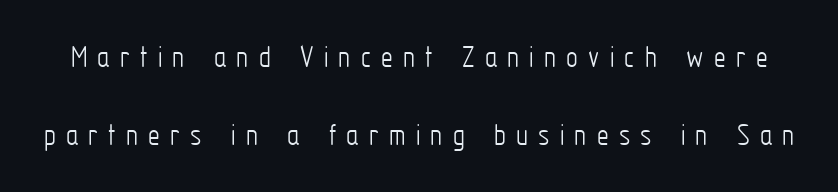
Q: Is the text bold? A: No.
Q: Is the text italic (slanted)? A: No, it is upright.
Q: Is the typeface a serif or a sans-serif typeface? A: Sans-serif.
Q: Is the text underlined? A: No.
Q: Is the spacing between letters normal or unusually wide? A: Unusually wide.
Q: Is the spacing between lines tight, normal or loose? A: Loose.
Q: Width (condensed, normal, or wide)? A: Condensed.
Q: Stroke contrast? A: Low.
Q: x-height? A: Medium.
Q: Monospaced? A: No.
